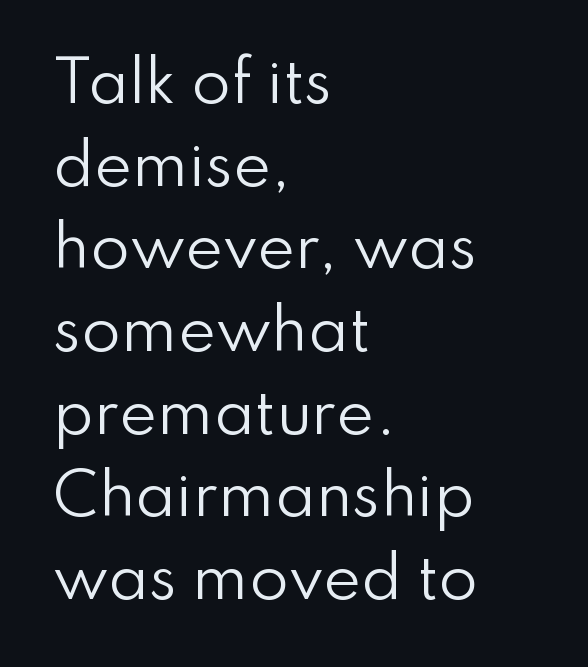
This sample has the flowing, uneven cadence of proportional lettering. Leftover space on each line is placed entirely after the last word. The lines sit at an ordinary, default distance from one another. The letterforms sit shoulder to shoulder at normal distance. The letters look calm and open, with moderate or lighter stems.
